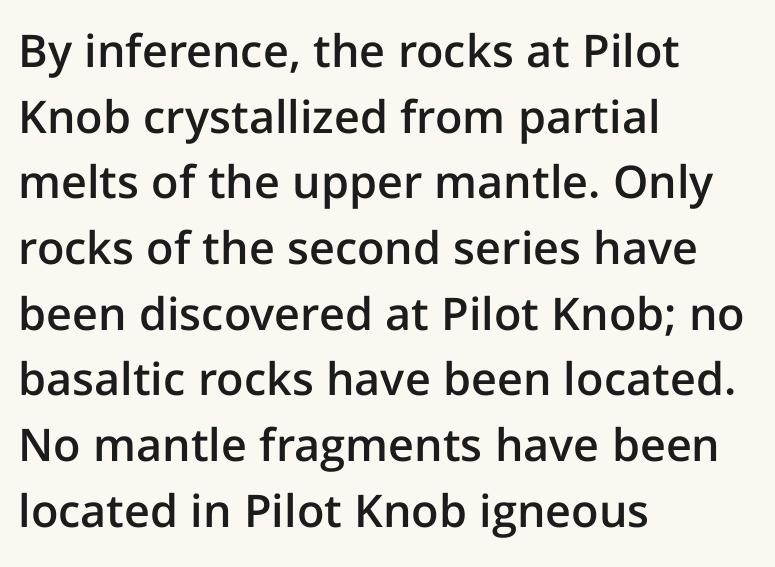
{"serif": "no", "italic": "no", "bold": "semi", "weight": "semibold", "width": "normal", "stroke_contrast": "low", "x_height": "medium", "monospaced": "no", "underline": "no", "align": "left", "line_spacing": "normal", "line_spacing_ratio": 1.46, "letter_spacing": "normal", "letter_spacing_em": 0.0, "glyph_px": 45}
